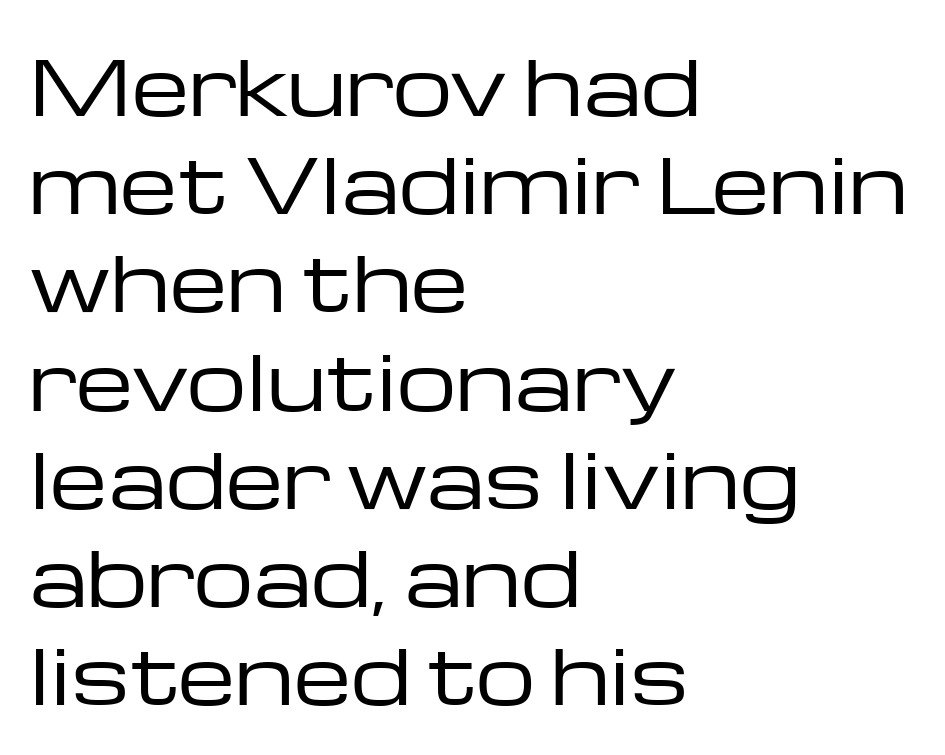
Is this a sans? Yes — the strokes have no serifs. Is the type heavy? It reads as light-to-regular instead. Tracking here is standard; glyphs follow each other at the usual distance. If you measured baseline to baseline, you'd find a middling distance. Looks like regular typesetting: each glyph gets only the width it needs. A clean baseline with only descenders dipping below it.
